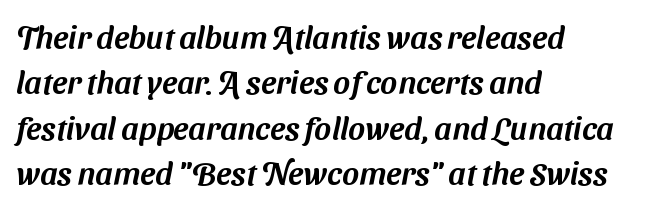
Caption: multi-line text, flush left, ragged right. Underline: absent. Regular leading. The typeface chosen for these lines omits serifs. Nobody touched the tracking dial on this one. The letters advance in unequal steps, a hallmark of proportional type.
